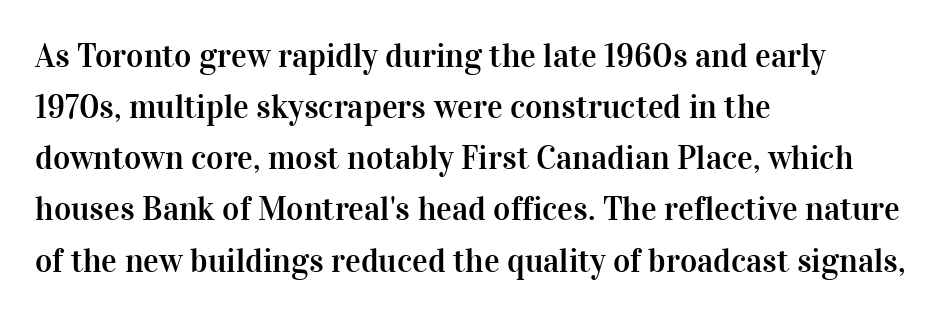
The image shows 33 px serif type, upright; set left-aligned, normal line spacing (1.55x), normal letter spacing, not underlined; high stroke contrast and a medium x-height.
